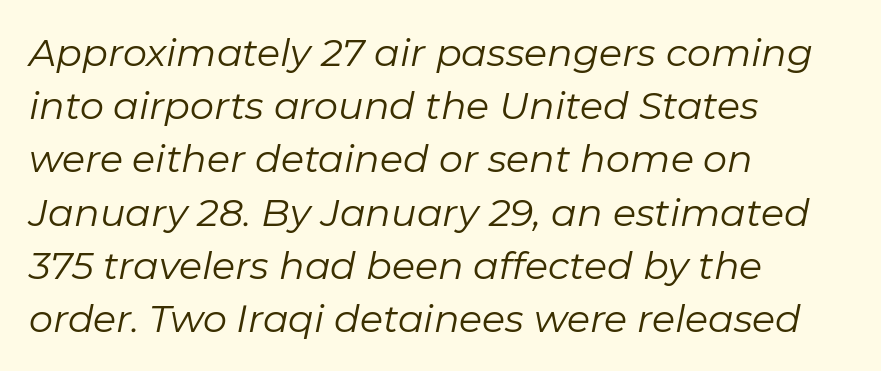
The image shows 38 px regular-weight type, italic (leaning right); set left-aligned, normal line spacing (1.4x), normal letter spacing, not underlined; low stroke contrast and a medium x-height.
